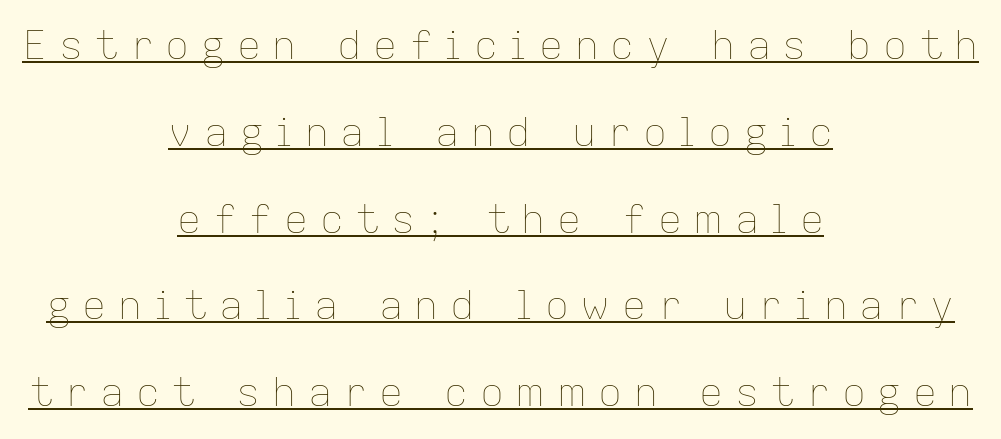
Do the letters lean? They stand straight. The space between consecutive lines is lavish. The specimen includes a rule beneath the text block's lines. Stroke thickness stays within the range of a standard reading face or lighter. The tracking jumps out immediately: characters are airy and widely separated. Each line is balanced around a shared central axis.
